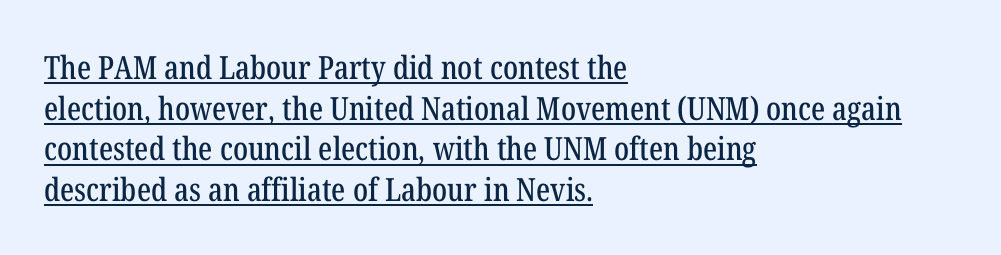
The image shows 32 px condensed serif type, upright; set left-aligned, normal line spacing (1.27x), normal letter spacing, underlined; low stroke contrast and a medium x-height.
